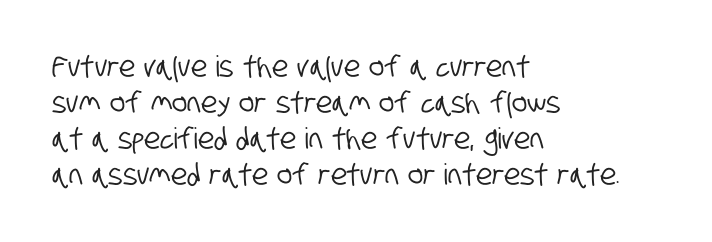
The image shows 29 px condensed sans-serif type; set left-aligned, line spacing 1.24x, normal letter spacing, not underlined; low stroke contrast and a large x-height.
